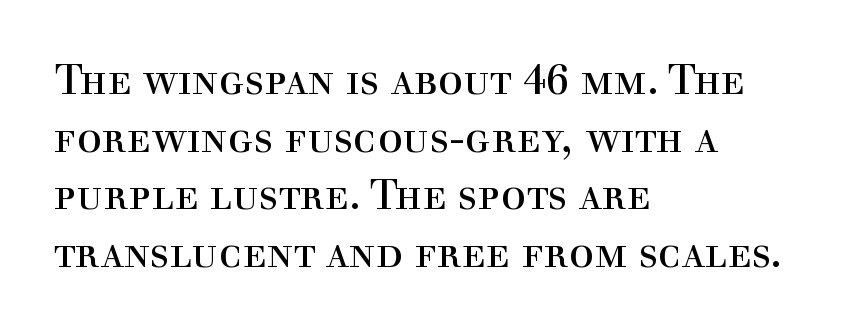
The image shows 42 px regular-weight serif type, upright; set left-aligned, normal line spacing (1.37x), normal letter spacing, not underlined; a medium x-height.
